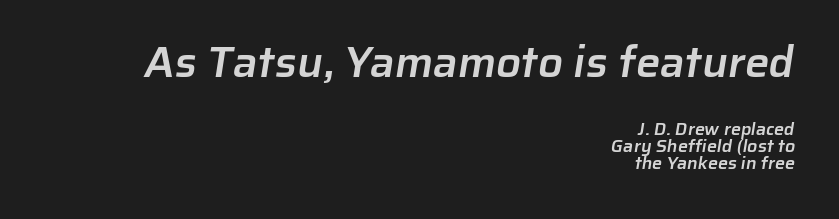
The image shows 44 px semibold sans-serif type; set right-aligned, tight line spacing (0.95x), normal letter spacing, not underlined; the first (top) block is 2.44x larger; low stroke contrast and a medium x-height.
